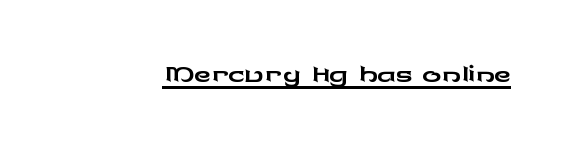
{"serif": "no", "italic": "no", "width": "wide", "stroke_contrast": "low", "x_height": "medium", "monospaced": "no", "underline": "yes", "letter_spacing": "normal", "letter_spacing_em": 0.0, "glyph_px": 47}
